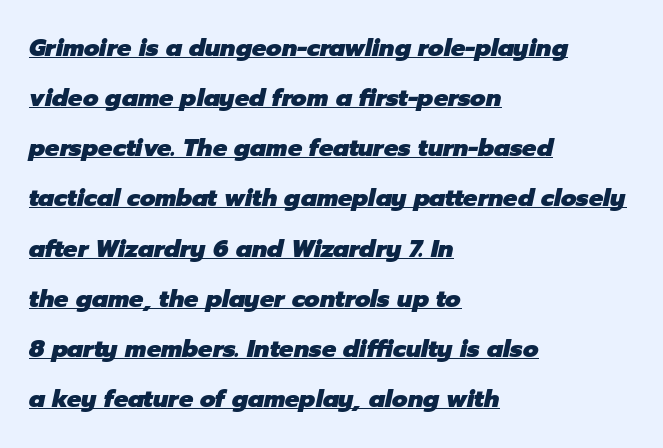
{"italic": "yes", "lean": "right", "slant_degrees": 12, "bold": "yes", "underline": "yes", "align": "left", "line_spacing": "loose", "line_spacing_ratio": 2.09, "letter_spacing": "normal", "letter_spacing_em": 0.0, "glyph_px": 24}
